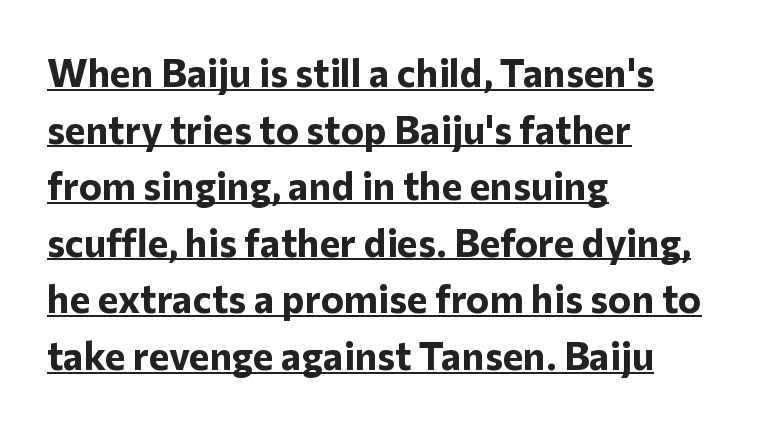
{"serif": "no", "italic": "no", "bold": "yes", "weight": "bold", "width": "normal", "stroke_contrast": "low", "x_height": "medium", "monospaced": "no", "underline": "yes", "align": "left", "line_spacing": "normal", "line_spacing_ratio": 1.45, "letter_spacing": "normal", "letter_spacing_em": 0.0, "glyph_px": 39}
